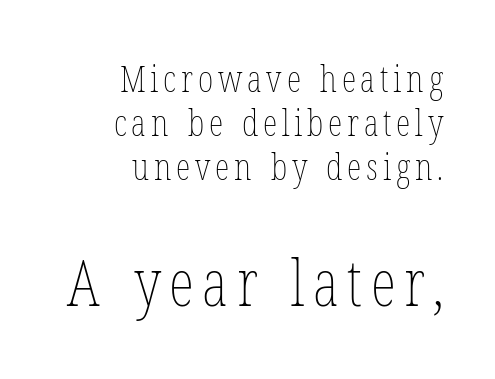
The characters are drawn with everyday or finer stroke widths. Vertical strokes here are truly vertical. Typesetter's note — lower block bumped up in size, upper block left smaller. The rag falls on the left side of this text block. Letters rest on an invisible, unmarked baseline. This sample has the flowing, uneven cadence of proportional lettering.
